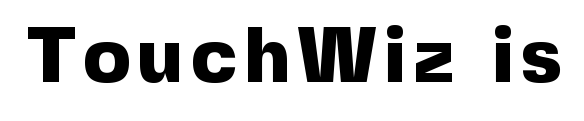
Typographic density is high because the face is bold. The space beneath each line is pristine and unruled. You can tell from the bare stems that sans-serif type was used. The specimen reads as upright at a glance. You could not count columns in this text — the font is proportionally spaced.
